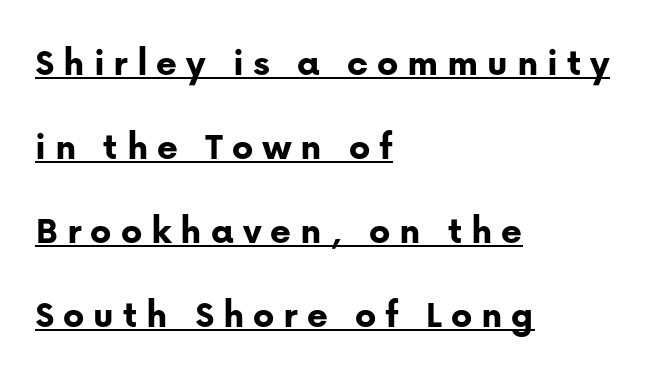
Q: Is the text bold? A: Yes.
Q: Is the text italic (slanted)? A: No, it is upright.
Q: Is the typeface a serif or a sans-serif typeface? A: Sans-serif.
Q: Is the text underlined? A: Yes.
Q: How is the paragraph aligned? A: Left-aligned.
Q: Is the spacing between letters normal or unusually wide? A: Unusually wide.
Q: Is the spacing between lines tight, normal or loose? A: Loose.
Q: Width (condensed, normal, or wide)? A: Normal.
Q: Stroke contrast? A: Low.
Q: x-height? A: Medium.
Q: Monospaced? A: No.
